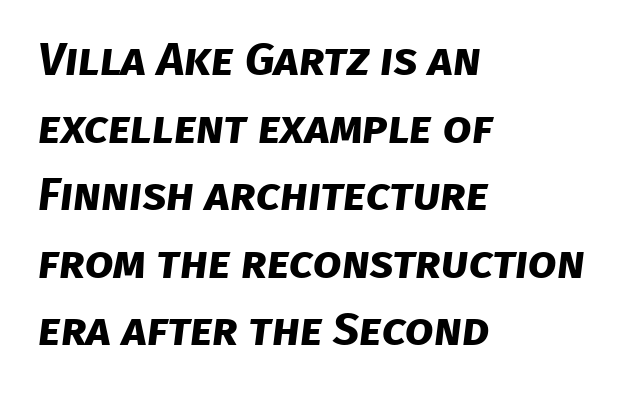
Each line starts at the same left margin while the right side varies. The designer went with a sans here, leaving each stem footless. Think of a printed novel: that variable character pitch is what you see here. Bare-footed words on every line.
